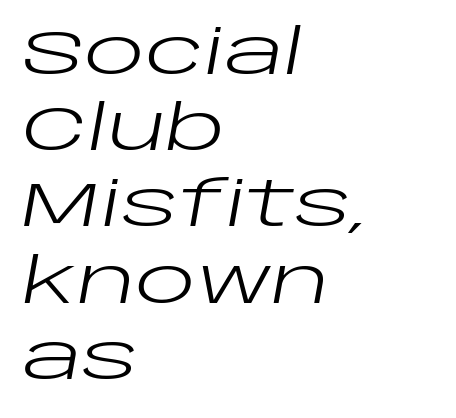
The image shows 63 px regular-weight, wide type, italic (leaning right); set left-aligned, line spacing 1.21x, normal letter spacing, not underlined; low stroke contrast and a large x-height.
